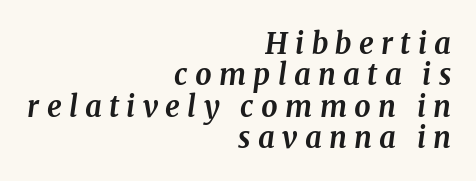
{"serif": "yes", "italic": "yes", "lean": "right", "slant_degrees": 8, "bold": "yes", "weight": "bold", "width": "normal", "stroke_contrast": "medium", "x_height": "medium", "monospaced": "no", "underline": "no", "align": "right", "line_spacing": "tight", "line_spacing_ratio": 1.08, "letter_spacing": "wide", "letter_spacing_em": 0.25, "glyph_px": 29}
